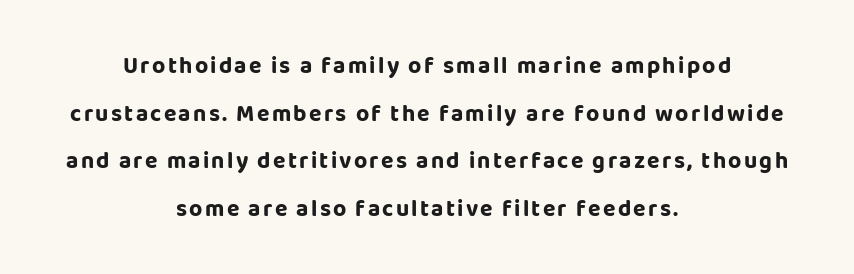
{"italic": "no", "underline": "no", "align": "center", "line_spacing": "loose", "line_spacing_ratio": 2.07, "glyph_px": 23}
